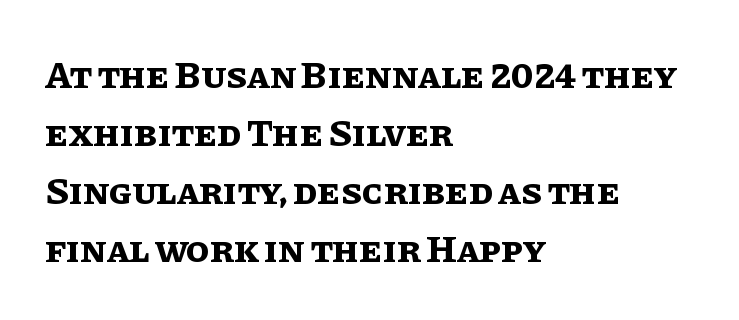
Q: Is the text bold? A: Yes.
Q: Is the text italic (slanted)? A: No, it is upright.
Q: Is the text underlined? A: No.
Q: How is the paragraph aligned? A: Left-aligned.
Q: Is the spacing between letters normal or unusually wide? A: Normal.
Q: Is the spacing between lines tight, normal or loose? A: Normal.
Q: Width (condensed, normal, or wide)? A: Normal.
Q: Stroke contrast? A: Low.
Q: x-height? A: Large.
Q: Monospaced? A: No.
